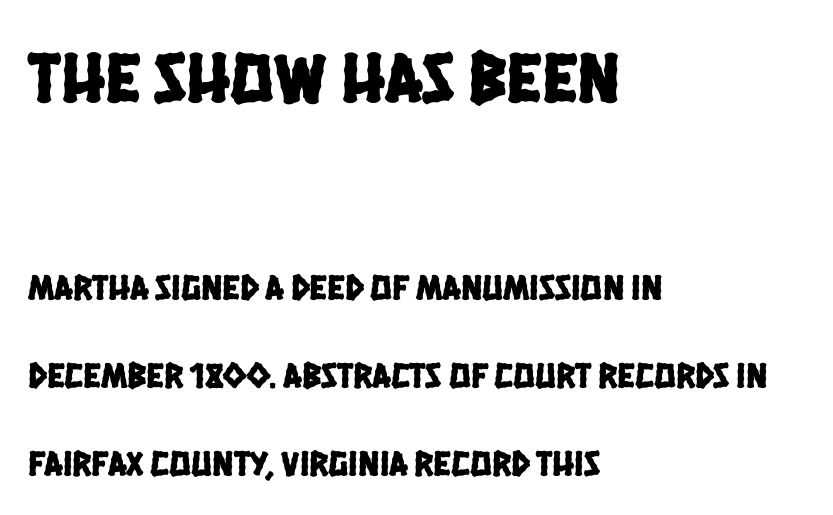
Q: Is the typeface a serif or a sans-serif typeface? A: Sans-serif.
Q: Is the text underlined? A: No.
Q: How is the paragraph aligned? A: Left-aligned.
Q: Is the spacing between letters normal or unusually wide? A: Normal.
Q: Is the spacing between lines tight, normal or loose? A: Loose.
Q: Which block of text is set in a larger size, the first (top) or the second (bottom)? A: The first (top) one.
Q: Width (condensed, normal, or wide)? A: Condensed.
Q: Stroke contrast? A: Low.
Q: x-height? A: Large.
Q: Monospaced? A: No.
